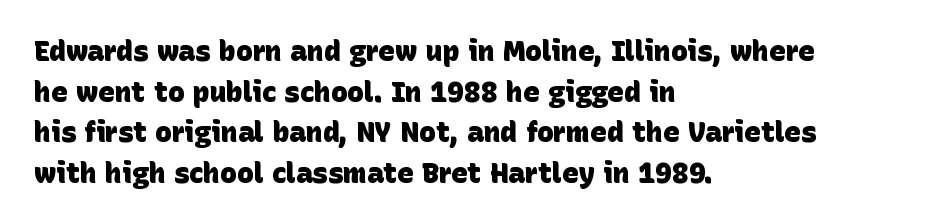
The image shows 28 px heavy sans-serif type; set left-aligned, normal line spacing (1.45x), normal letter spacing, not underlined; low stroke contrast and a large x-height.
